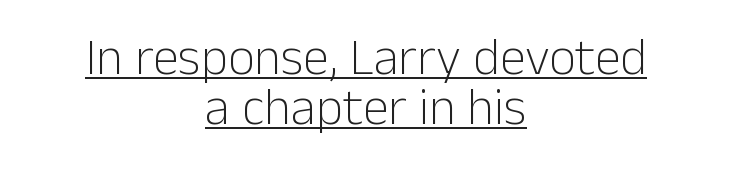
Quick note: not italic, upright. A typographer would call this underscored text. The typesetter chose a symmetrical, centered arrangement here. The rendering uses natural spacing where letterforms have individual widths. The line-height multiplier appears low, near solid setting. What stands out about the letter spacing? Nothing — it is the standard amount.
